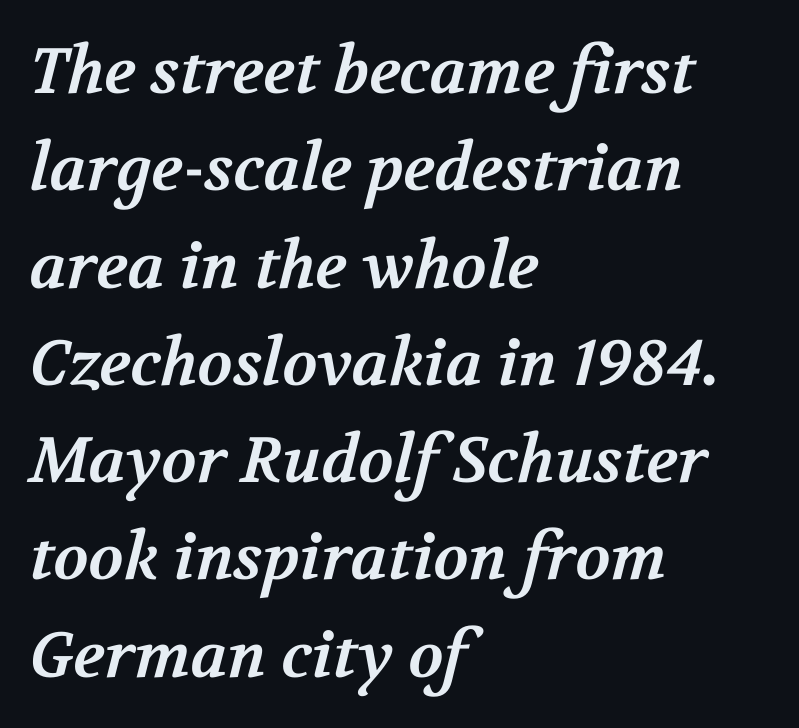
The image shows 64 px bold serif type; set left-aligned, normal line spacing (1.52x), normal letter spacing, not underlined; medium stroke contrast and a medium x-height.
